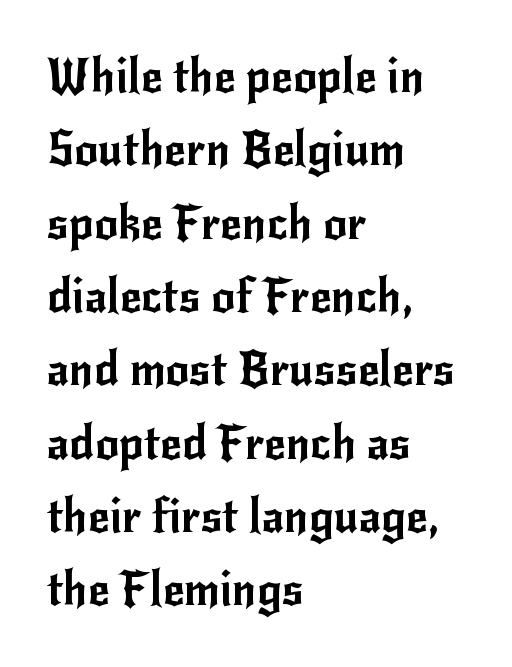
Think of a printed novel: that variable character pitch is what you see here. Honestly, the row spacing looks completely unremarkable. Ordinary non-slanted type is in use. Line starts are locked; line ends wander. These lines are composed in type without serifs. The line texture is even and compact thanks to regular tracking.
